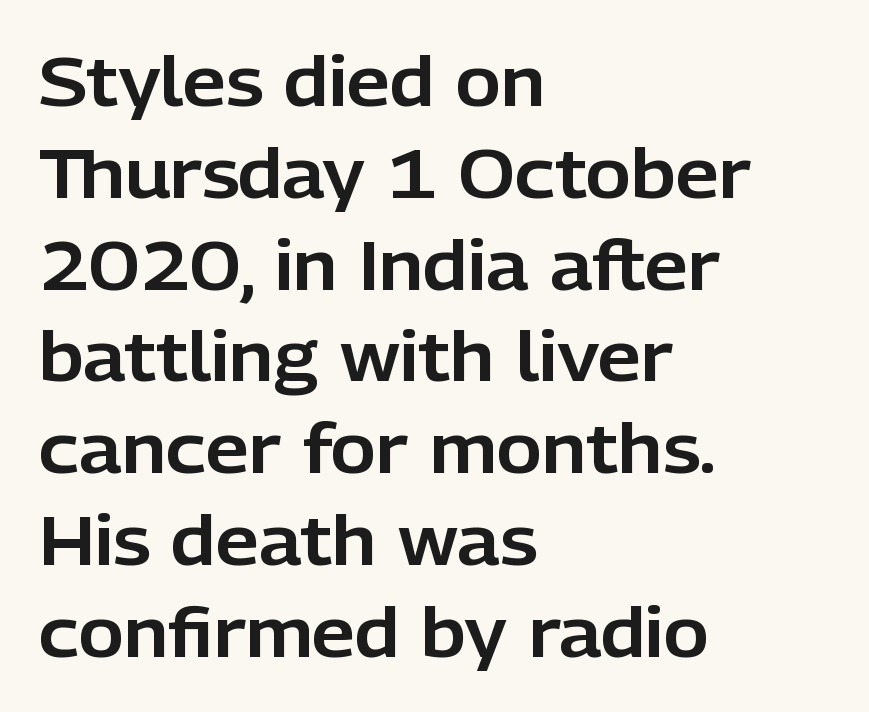
The image shows 69 px sans-serif type, upright; set left-aligned, normal line spacing (1.33x), normal letter spacing, not underlined; low stroke contrast and a medium x-height.
